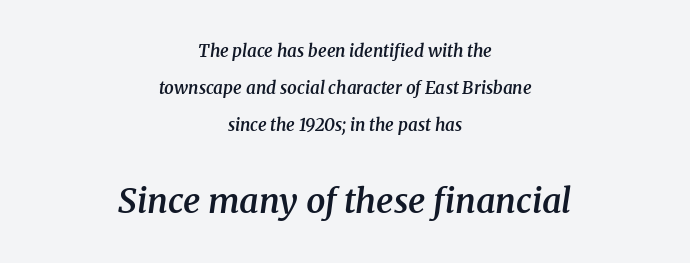
{"serif": "yes", "italic": "yes", "lean": "right", "slant_degrees": 8, "bold": "semi", "weight": "semibold", "width": "normal", "stroke_contrast": "medium", "x_height": "medium", "monospaced": "no", "underline": "no", "align": "center", "line_spacing": "loose", "line_spacing_ratio": 2.19, "letter_spacing": "normal", "letter_spacing_em": 0.0, "larger_block": "second", "size_ratio": 2.0, "glyph_px": 34}
